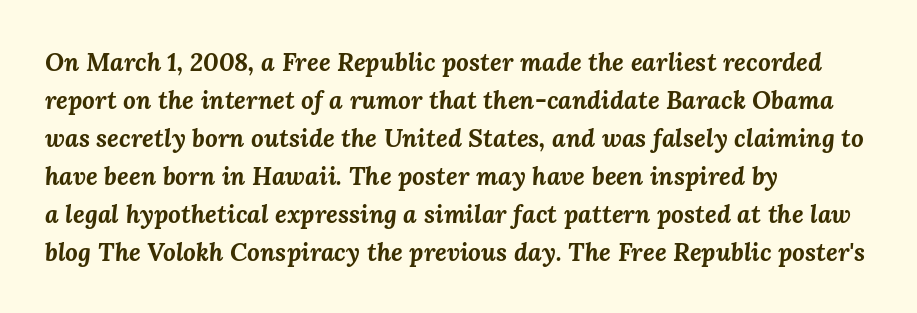
The sample has been set heavy, in full bold. Here the glyphs are tracked normally, forming tight word shapes. Reading down the block, your eye returns to a fixed left position each line. You can tell it's italic because the verticals aren't actually vertical.
